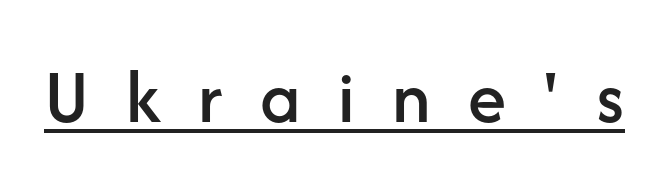
Here the designer chose a conventional face with non-uniform glyph widths. The rendering shows plain stroke endings on the letterforms — a sans-serif design. Compared with undecorated copy, this sample adds a rule below the words. Do the letters lean? They stand straight. The gaps between neighbouring characters are conspicuously large.
